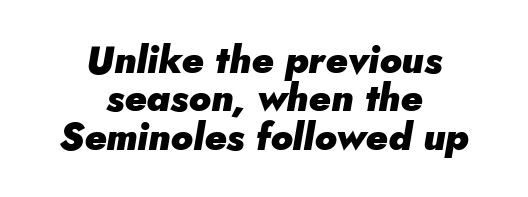
Q: Is the text bold? A: Yes.
Q: Is the text italic (slanted)? A: Yes, it leans right by about 5 degrees.
Q: Is the text underlined? A: No.
Q: How is the paragraph aligned? A: Centered.
Q: Is the spacing between letters normal or unusually wide? A: Normal.
Q: Is the spacing between lines tight, normal or loose? A: Tight.
Q: Width (condensed, normal, or wide)? A: Normal.
Q: Stroke contrast? A: Low.
Q: x-height? A: Small.
Q: Monospaced? A: No.
